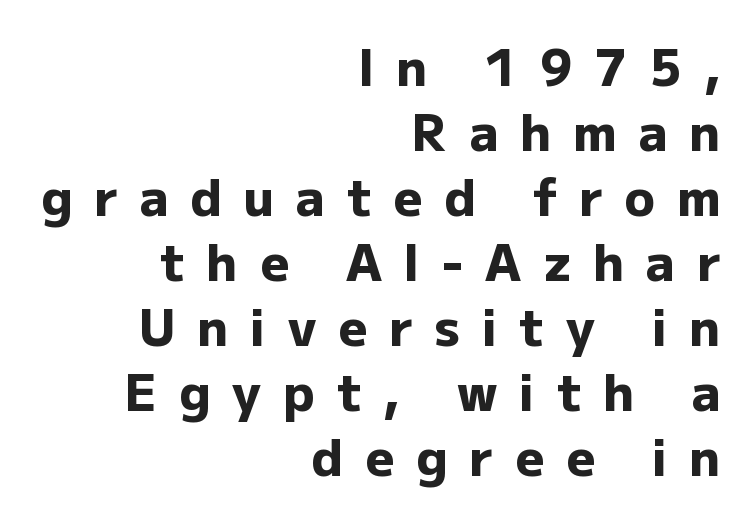
If you measured baseline to baseline, you'd find a middling distance. No word sits above an underline. Look at the stroke-to-counter ratio: heavy, a bold. In terms of posture, this sample is upright. Here the designer chose a conventional face with non-uniform glyph widths.
